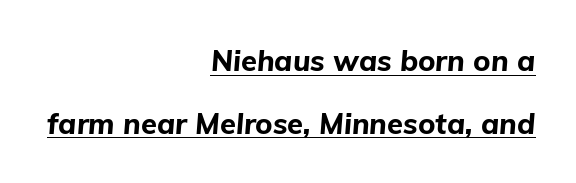
The image shows 29 px bold type, italic (leaning right); set right-aligned, loose line spacing (2.17x), normal letter spacing, underlined; low stroke contrast and a medium x-height.
